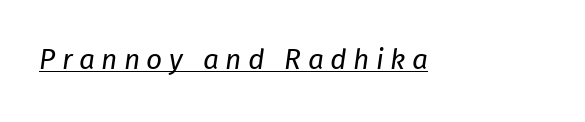
{"italic": "yes", "lean": "right", "slant_degrees": 8, "bold": "no", "weight": "regular", "width": "normal", "stroke_contrast": "low", "x_height": "medium", "monospaced": "no", "underline": "yes", "letter_spacing": "wide", "letter_spacing_em": 0.23, "glyph_px": 28}
